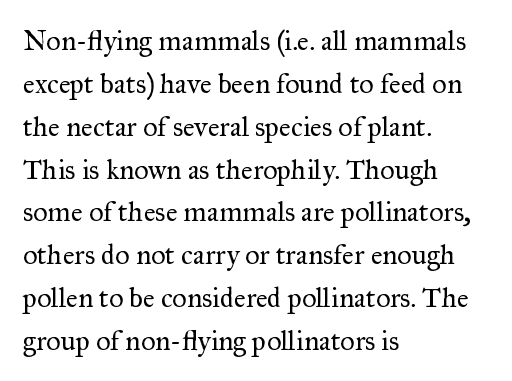
The image shows 28 px regular-weight serif type, upright; set left-aligned, normal line spacing (1.53x), normal letter spacing, not underlined; medium stroke contrast and a small x-height.
